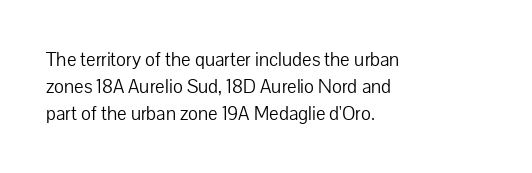
The image shows 20 px text type, upright; set left-aligned, normal line spacing (1.35x), normal letter spacing, not underlined.
